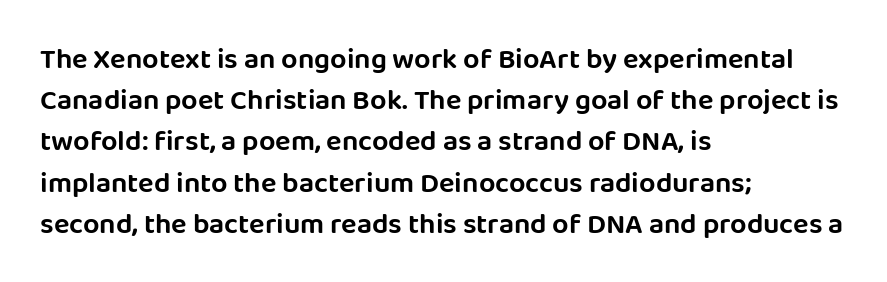
Italic? Not at all — the glyphs are vertical. The area under the type is left untouched. The paragraph has a hard left edge and a soft right edge. The rendering uses natural spacing where letterforms have individual widths. Serif or sans? Sans — the stroke terminals are bare.
